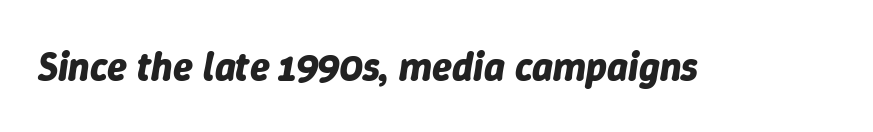
{"italic": "yes", "lean": "right", "slant_degrees": 9, "bold": "yes", "weight": "bold", "width": "normal", "stroke_contrast": "low", "x_height": "medium", "monospaced": "no", "underline": "no", "letter_spacing": "normal", "letter_spacing_em": 0.0, "glyph_px": 40}
